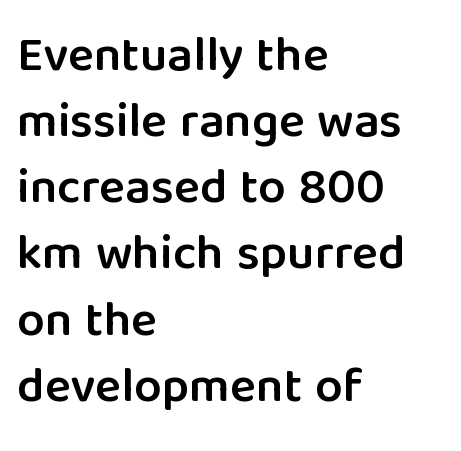
Q: Is the text bold? A: Semi-bold.
Q: Is the text italic (slanted)? A: No, it is upright.
Q: Is the typeface a serif or a sans-serif typeface? A: Sans-serif.
Q: Is the text underlined? A: No.
Q: How is the paragraph aligned? A: Left-aligned.
Q: Is the spacing between letters normal or unusually wide? A: Normal.
Q: Is the spacing between lines tight, normal or loose? A: Normal.
Q: Width (condensed, normal, or wide)? A: Normal.
Q: Stroke contrast? A: Low.
Q: x-height? A: Medium.
Q: Monospaced? A: No.
